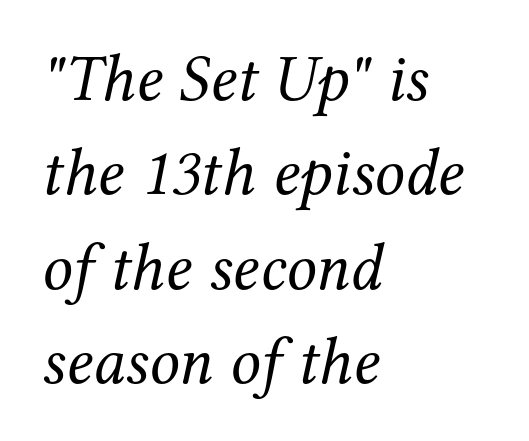
Q: Is the text bold? A: No.
Q: Is the text italic (slanted)? A: Yes, it leans right by about 12 degrees.
Q: Is the typeface a serif or a sans-serif typeface? A: Serif.
Q: Is the text underlined? A: No.
Q: How is the paragraph aligned? A: Left-aligned.
Q: Is the spacing between letters normal or unusually wide? A: Normal.
Q: Is the spacing between lines tight, normal or loose? A: Normal.
Q: Width (condensed, normal, or wide)? A: Normal.
Q: Stroke contrast? A: Medium.
Q: x-height? A: Medium.
Q: Monospaced? A: No.
